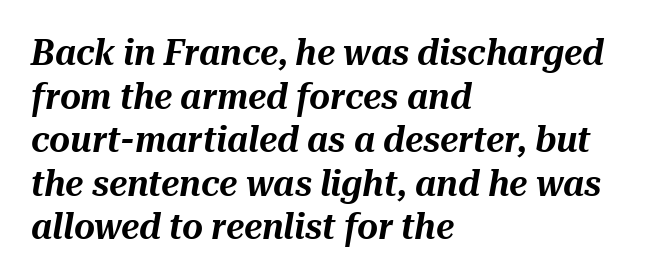
The image shows 36 px text type, italic (leaning right); set left-aligned, line spacing 1.21x, normal letter spacing, not underlined; medium stroke contrast and a medium x-height.
